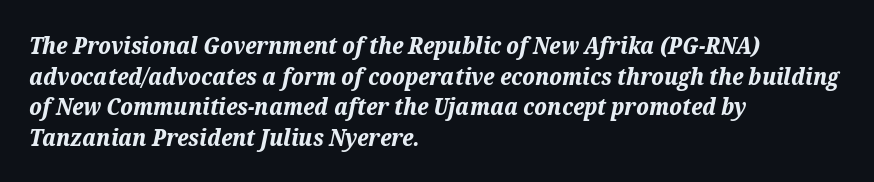
The image shows 23 px bold type, italic (leaning right); set left-aligned, normal line spacing (1.33x), normal letter spacing, not underlined.
